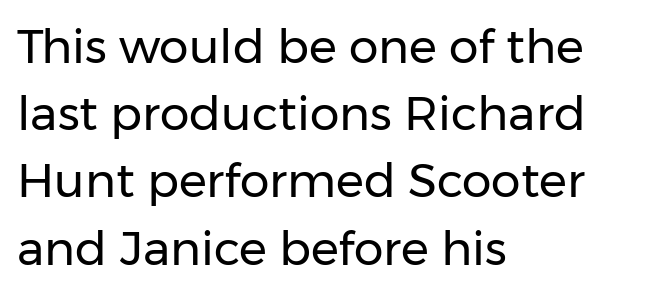
One glance says typical: line gaps are just what's usual. Decoration check: the copy has no underline. The lettering stays uniformly vertical, giving the passage a roman look. Does extra space separate the letters? No, they use regular spacing.
